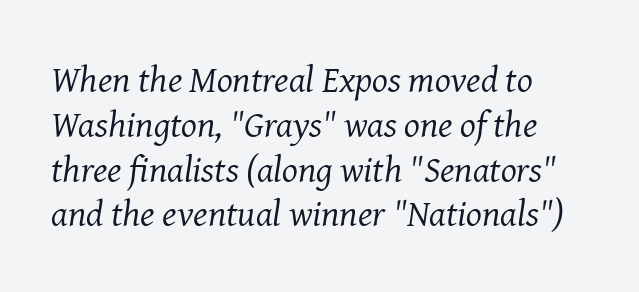
Q: Is the text bold? A: No.
Q: Is the text italic (slanted)? A: Yes, it leans right by about 8 degrees.
Q: Is the typeface a serif or a sans-serif typeface? A: Serif.
Q: Is the text underlined? A: No.
Q: How is the paragraph aligned? A: Left-aligned.
Q: Is the spacing between letters normal or unusually wide? A: Normal.
Q: Width (condensed, normal, or wide)? A: Normal.
Q: Stroke contrast? A: Medium.
Q: x-height? A: Medium.
Q: Monospaced? A: No.
